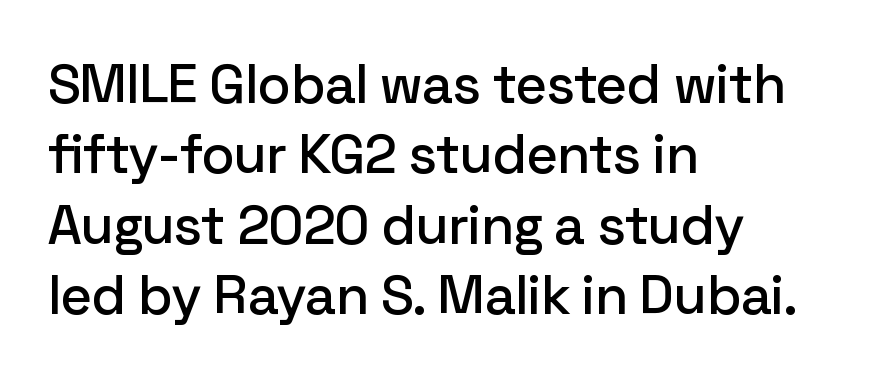
{"serif": "no", "italic": "no", "width": "normal", "stroke_contrast": "low", "x_height": "medium", "monospaced": "no", "underline": "no", "align": "left", "line_spacing": "normal", "line_spacing_ratio": 1.28, "letter_spacing": "normal", "letter_spacing_em": 0.0, "glyph_px": 55}
